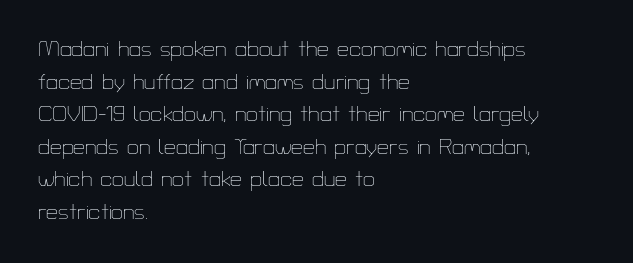
The image shows 21 px text type, upright; set left-aligned, normal line spacing (1.55x), normal letter spacing, not underlined.
